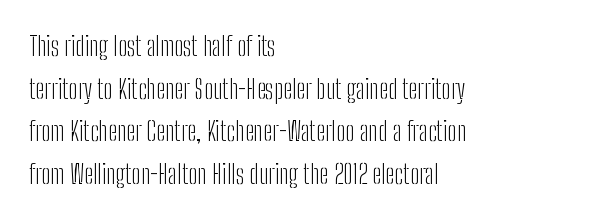
The image shows 27 px text type, upright; set left-aligned, normal line spacing (1.58x), normal letter spacing, not underlined.
